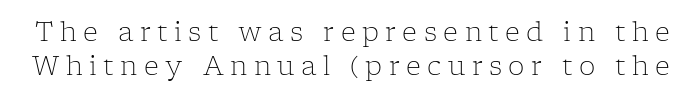
{"italic": "no", "bold": "no", "underline": "no", "line_spacing": "normal", "line_spacing_ratio": 1.32, "letter_spacing": "wide", "letter_spacing_em": 0.25, "glyph_px": 26}
